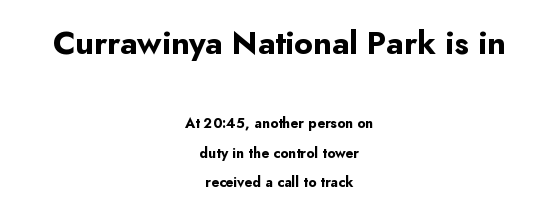
{"serif": "no", "italic": "no", "bold": "yes", "weight": "bold", "width": "normal", "stroke_contrast": "low", "x_height": "small", "monospaced": "no", "underline": "no", "align": "center", "line_spacing": "loose", "line_spacing_ratio": 2.11, "letter_spacing": "normal", "letter_spacing_em": 0.0, "larger_block": "first", "size_ratio": 2.29, "glyph_px": 32}
